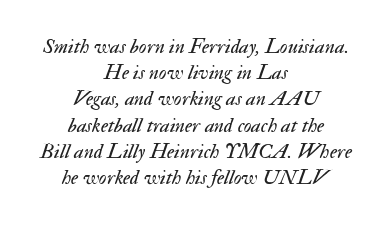
{"italic": "yes", "lean": "right", "slant_degrees": 17, "bold": "no", "underline": "no", "align": "center", "line_spacing": "normal", "line_spacing_ratio": 1.25, "letter_spacing": "normal", "letter_spacing_em": 0.0, "glyph_px": 21}
